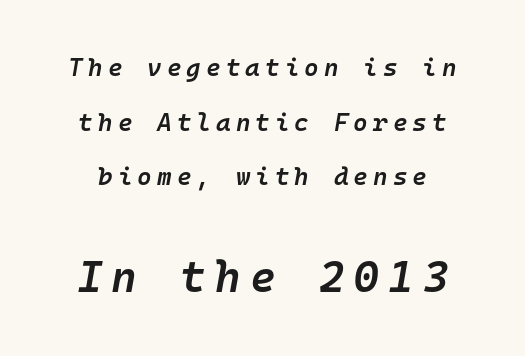
Descenders hang freely into open space. A typesetter would call this monospace, since all characters share one set width. Heft: intermediate — a semibold. Honestly, the rows look like they've been pulled way apart. The letters are slanted; this is an italic face. Small over large — that's the arrangement of the two blocks here.
